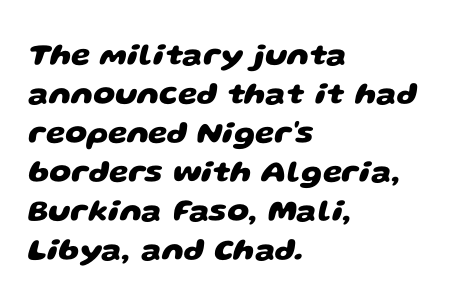
{"serif": "no", "bold": "yes", "weight": "heavy", "width": "wide", "stroke_contrast": "low", "x_height": "large", "monospaced": "no", "underline": "no", "align": "left", "line_spacing": "normal", "line_spacing_ratio": 1.26, "letter_spacing": "normal", "letter_spacing_em": 0.0, "glyph_px": 31}
